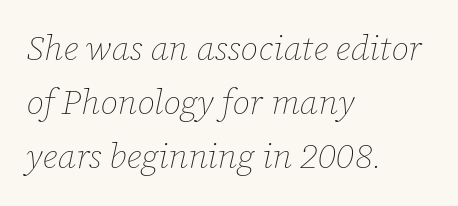
{"italic": "yes", "lean": "right", "slant_degrees": 12, "bold": "no", "weight": "thin", "width": "normal", "stroke_contrast": "low", "x_height": "medium", "monospaced": "no", "underline": "no", "align": "left", "line_spacing": "normal", "line_spacing_ratio": 1.54, "letter_spacing": "normal", "letter_spacing_em": 0.0, "glyph_px": 35}
